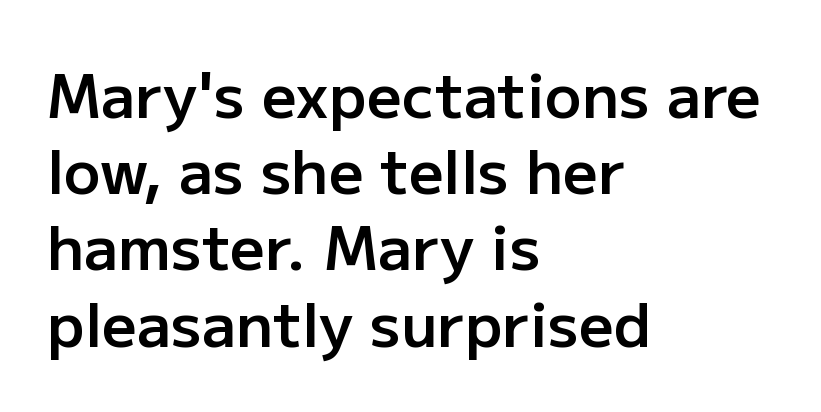
{"serif": "no", "italic": "no", "bold": "semi", "weight": "semibold", "width": "normal", "stroke_contrast": "low", "x_height": "medium", "monospaced": "no", "underline": "no", "align": "left", "line_spacing": "normal", "line_spacing_ratio": 1.25, "letter_spacing": "normal", "letter_spacing_em": 0.0, "glyph_px": 61}
